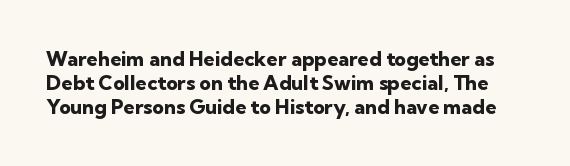
The image shows 20 px bold type, upright; set line spacing 1.2x, normal letter spacing, not underlined.
